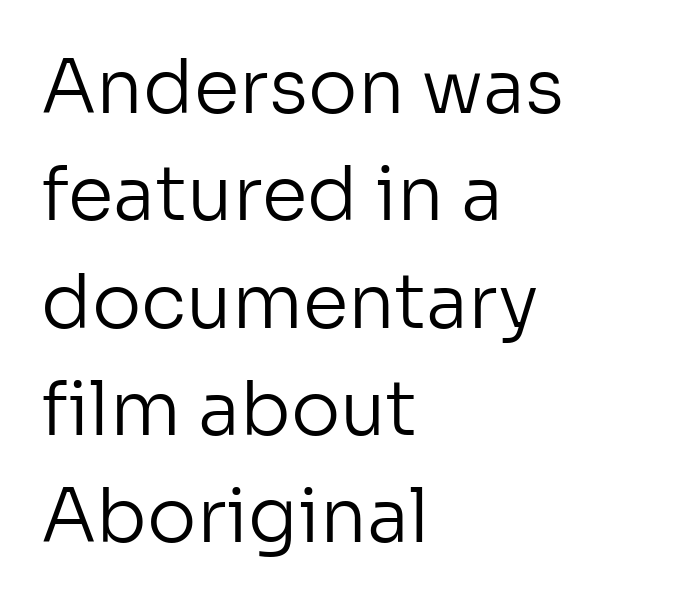
The image shows 74 px regular-weight sans-serif type, upright; set left-aligned, normal line spacing (1.45x), normal letter spacing, not underlined; low stroke contrast and a medium x-height.
